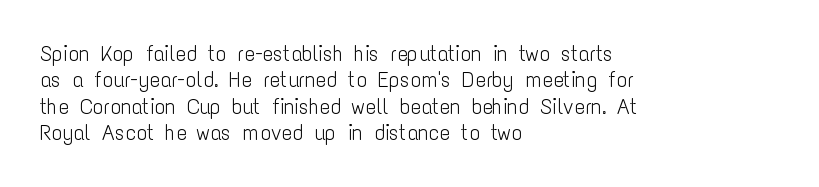
This sample uses an upright cut, with every glyph sitting square on the baseline. Underlining? Definitely not there. Heaviness? Minimal to ordinary, like unemphasized prose. Short note: letters normally spaced. Where is the straight margin? On the left.
